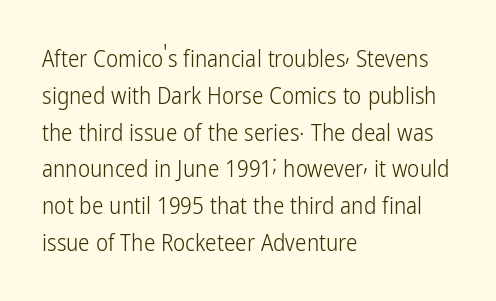
{"italic": "no", "bold": "no", "underline": "no", "align": "left", "line_spacing": "normal", "line_spacing_ratio": 1.6, "letter_spacing": "normal", "letter_spacing_em": 0.0, "glyph_px": 23}
